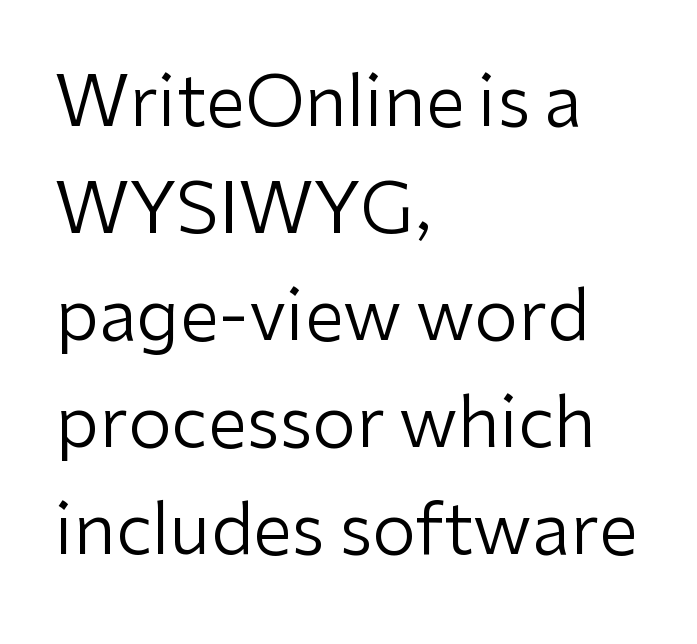
Regarding serifs, this sample does without them. Check under the words: just untouched page. Varying glyph widths throughout — classic text-font behaviour. A roman cut, with each character standing at attention. Nothing unusual about the tracking: characters are spaced as the font intends.
